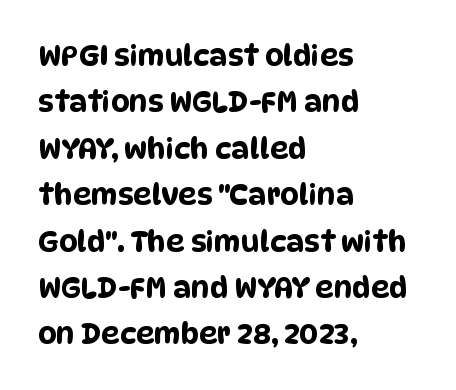
The image shows 29 px condensed sans-serif type; set left-aligned, normal line spacing (1.6x), normal letter spacing, not underlined; low stroke contrast and a large x-height.
